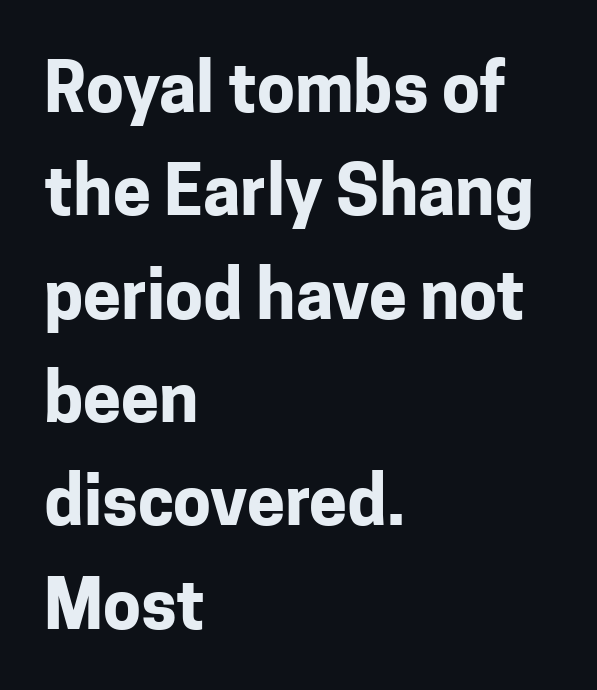
The image shows 68 px bold sans-serif type, upright; set left-aligned, normal line spacing (1.52x), normal letter spacing, not underlined; low stroke contrast and a medium x-height.
